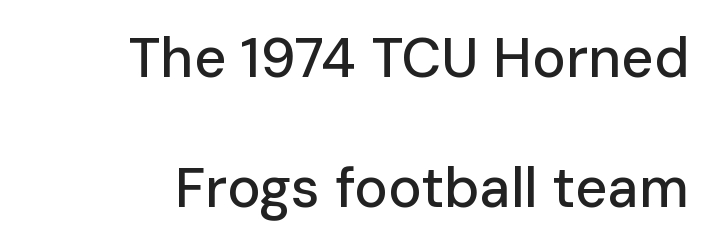
{"serif": "no", "italic": "no", "width": "normal", "stroke_contrast": "low", "x_height": "medium", "monospaced": "no", "underline": "no", "align": "right", "line_spacing": "loose", "line_spacing_ratio": 2.32, "letter_spacing": "normal", "letter_spacing_em": 0.0, "glyph_px": 56}
